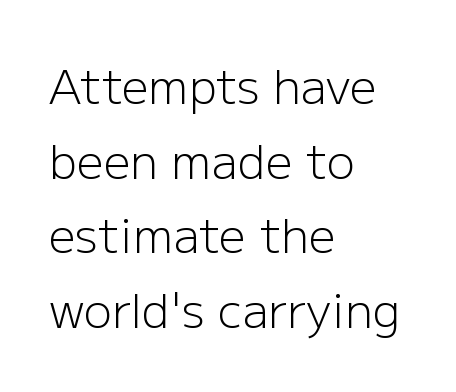
Q: Is the text bold? A: No.
Q: Is the text italic (slanted)? A: No, it is upright.
Q: Is the typeface a serif or a sans-serif typeface? A: Sans-serif.
Q: Is the text underlined? A: No.
Q: How is the paragraph aligned? A: Left-aligned.
Q: Is the spacing between letters normal or unusually wide? A: Normal.
Q: Is the spacing between lines tight, normal or loose? A: Normal.
Q: Width (condensed, normal, or wide)? A: Normal.
Q: Stroke contrast? A: Low.
Q: x-height? A: Medium.
Q: Monospaced? A: No.
